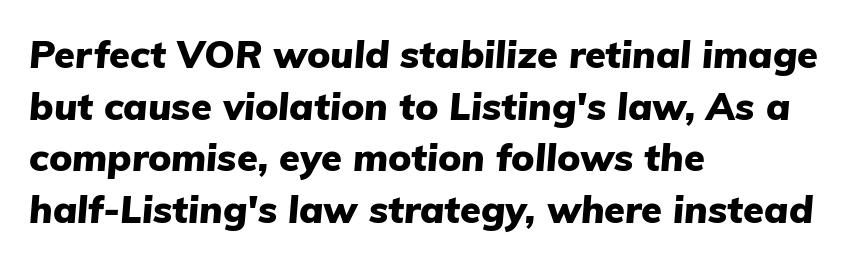
{"italic": "yes", "lean": "right", "slant_degrees": 5, "bold": "yes", "weight": "heavy", "width": "normal", "stroke_contrast": "low", "x_height": "medium", "monospaced": "no", "underline": "no", "align": "left", "line_spacing": "normal", "line_spacing_ratio": 1.36, "letter_spacing": "normal", "letter_spacing_em": 0.0, "glyph_px": 38}
